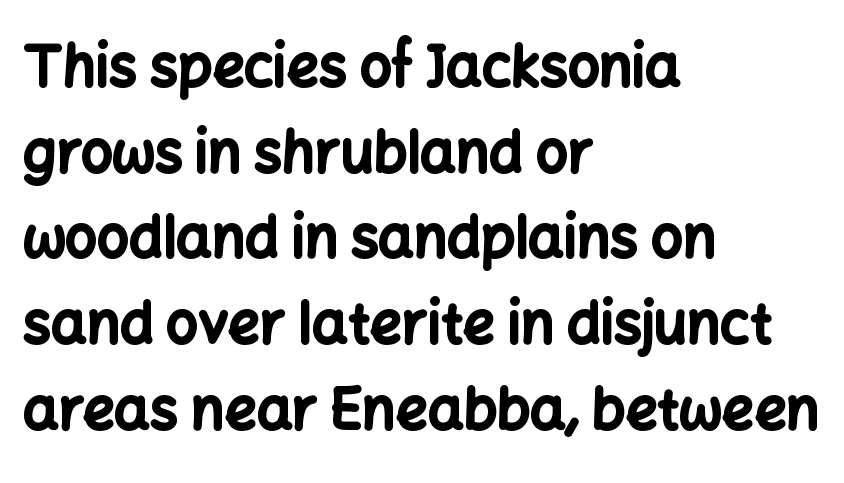
The image shows 56 px bold sans-serif type, upright; set left-aligned, normal line spacing (1.53x), normal letter spacing, not underlined; low stroke contrast and a medium x-height.
